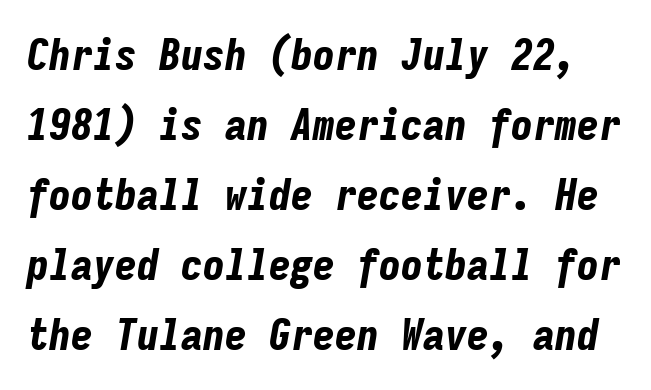
{"italic": "yes", "lean": "right", "slant_degrees": 9, "bold": "yes", "weight": "bold", "width": "condensed", "stroke_contrast": "low", "x_height": "medium", "monospaced": "yes", "underline": "no", "line_spacing": "normal", "line_spacing_ratio": 1.59, "letter_spacing": "normal", "letter_spacing_em": 0.0, "glyph_px": 44}
